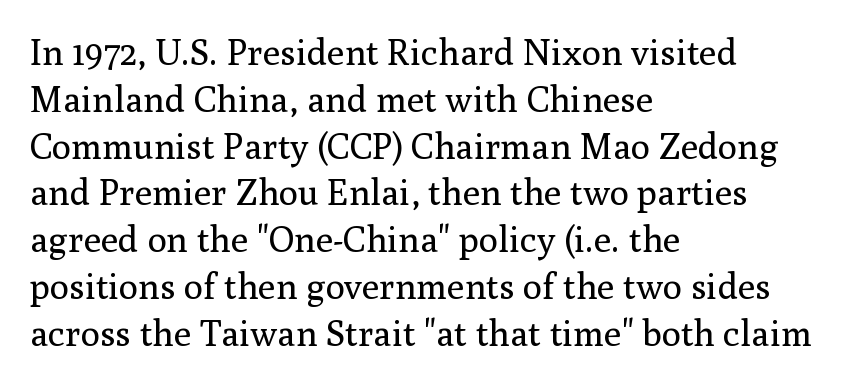
{"serif": "yes", "italic": "no", "bold": "no", "weight": "regular", "width": "normal", "stroke_contrast": "medium", "x_height": "medium", "monospaced": "no", "underline": "no", "align": "left", "line_spacing": "normal", "line_spacing_ratio": 1.3, "letter_spacing": "normal", "letter_spacing_em": 0.0, "glyph_px": 36}
